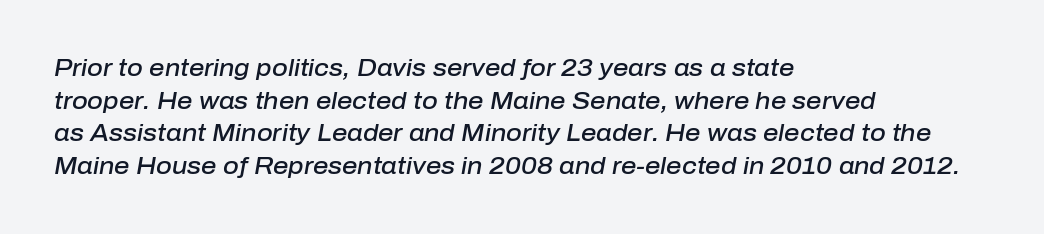
{"italic": "yes", "lean": "right", "slant_degrees": 10, "bold": "semi", "underline": "no", "align": "left", "line_spacing": "normal", "line_spacing_ratio": 1.36, "letter_spacing": "normal", "letter_spacing_em": 0.0, "glyph_px": 24}
